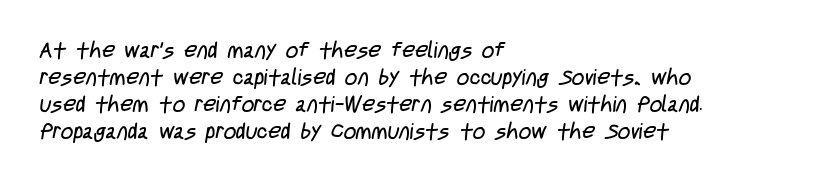
The image shows 22 px text type; set left-aligned, line spacing 1.23x, normal letter spacing, not underlined.
